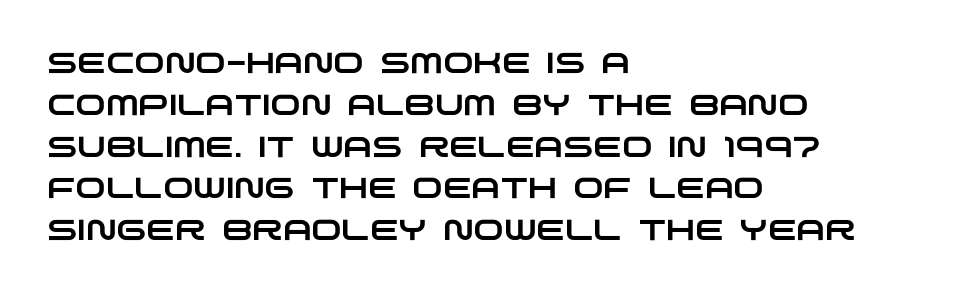
This rendering employs a face without finishing strokes, i.e., a sans-serif. Regular leading. The typesetter chose a ragged-right arrangement here. Descenders hang freely into open space. The rendering keeps characters at their native spacing. Character widths vary here, with narrow letters taking less room than wide ones.
